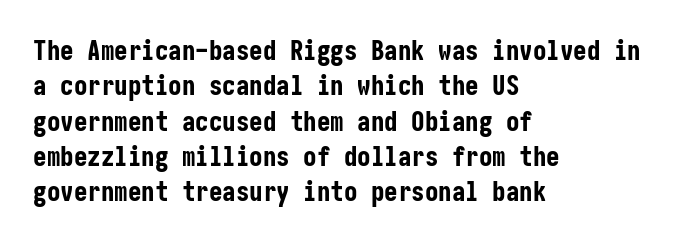
{"italic": "no", "bold": "yes", "underline": "no", "align": "left", "line_spacing": "normal", "line_spacing_ratio": 1.31, "letter_spacing": "normal", "letter_spacing_em": 0.0, "glyph_px": 27}
